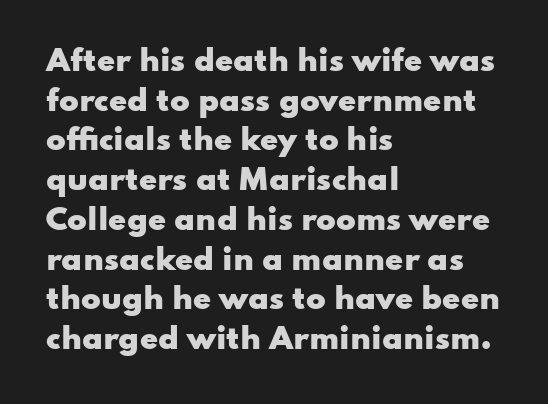
How would I describe the line gaps? Plain and ordinary. This rendering features lettering with no underline. Heft: maximum for text — a bold. The face used here is a sans, in the tradition of grotesques and geometrics.
